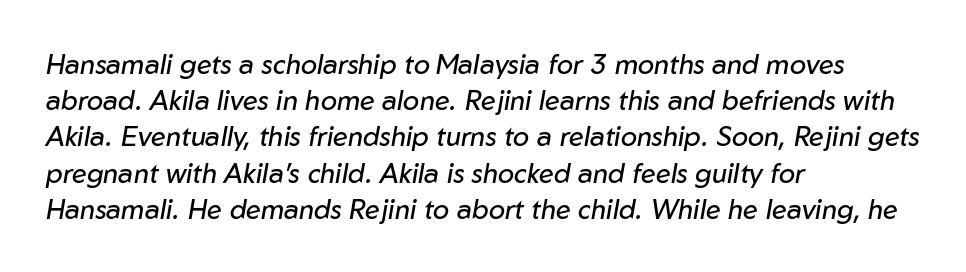
The image shows 27 px text type, italic (leaning right); set left-aligned, normal line spacing (1.34x), normal letter spacing, not underlined.
